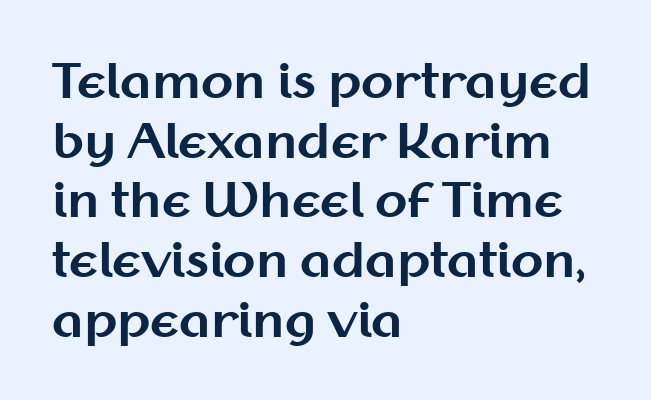
The lettering holds an erect, upright posture throughout. No feet cap the strokes, marking this as sans-serif type. Character widths vary here, with narrow letters taking less room than wide ones. Every letter is thick-stroked: bold, no question.
